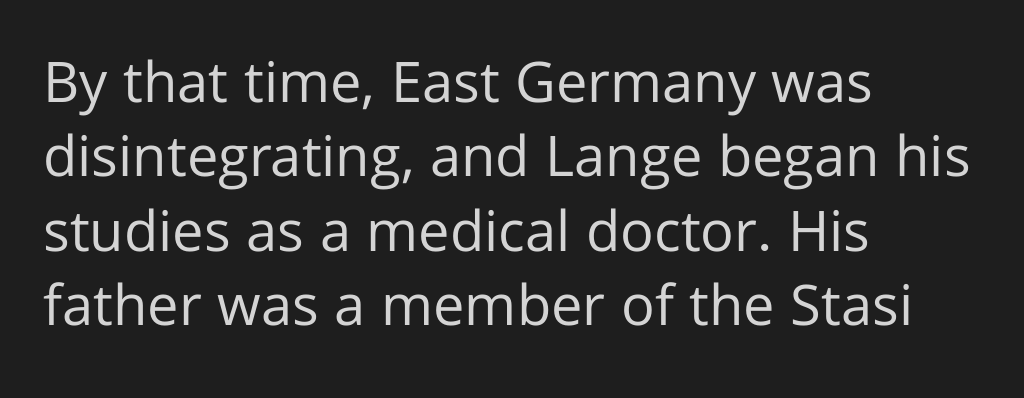
Q: Is the text bold? A: No.
Q: Is the text italic (slanted)? A: No, it is upright.
Q: Is the typeface a serif or a sans-serif typeface? A: Sans-serif.
Q: Is the text underlined? A: No.
Q: How is the paragraph aligned? A: Left-aligned.
Q: Is the spacing between letters normal or unusually wide? A: Normal.
Q: Is the spacing between lines tight, normal or loose? A: Normal.
Q: Width (condensed, normal, or wide)? A: Normal.
Q: Stroke contrast? A: Low.
Q: x-height? A: Medium.
Q: Monospaced? A: No.
